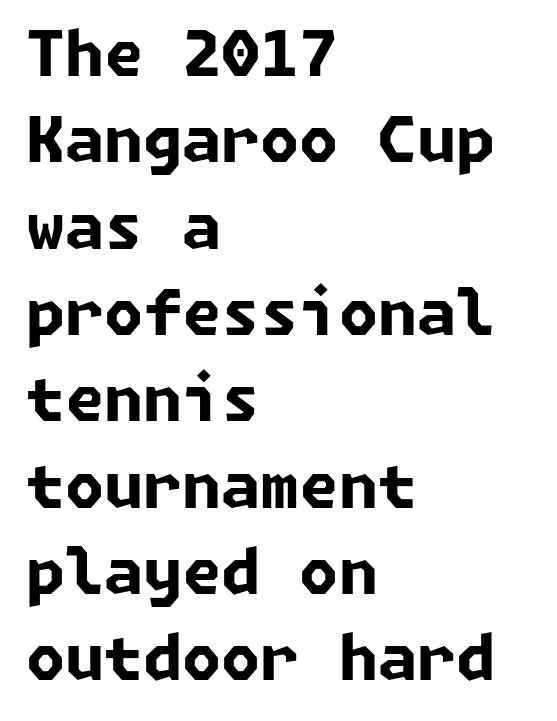
Q: Is the text bold? A: Yes.
Q: Is the typeface a serif or a sans-serif typeface? A: Sans-serif.
Q: Is the text underlined? A: No.
Q: How is the paragraph aligned? A: Left-aligned.
Q: Is the spacing between letters normal or unusually wide? A: Normal.
Q: Is the spacing between lines tight, normal or loose? A: Normal.
Q: Width (condensed, normal, or wide)? A: Normal.
Q: Stroke contrast? A: Low.
Q: x-height? A: Medium.
